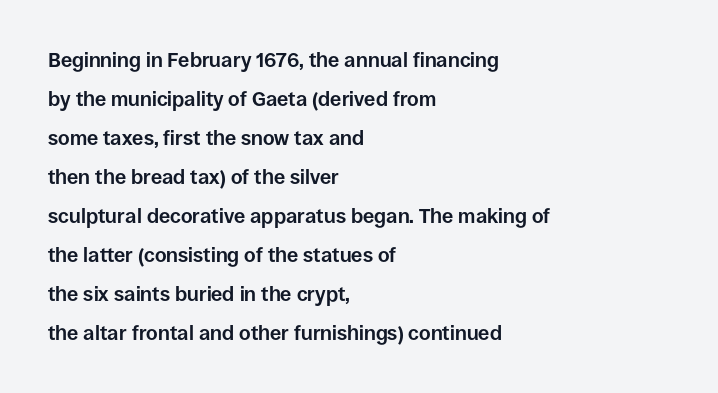
{"italic": "no", "bold": "yes", "underline": "no", "align": "left", "line_spacing": "loose", "line_spacing_ratio": 1.95, "letter_spacing": "normal", "letter_spacing_em": 0.0, "glyph_px": 20}
